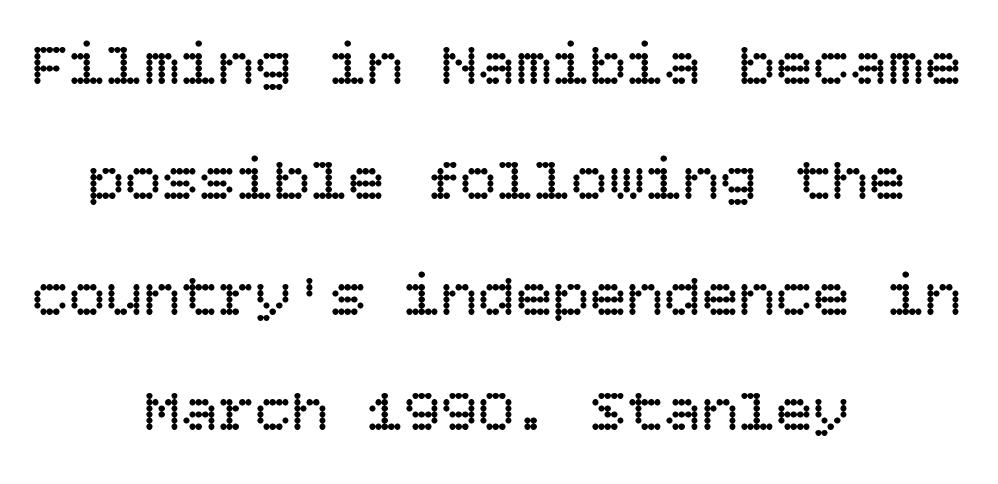
Every row of glyphs is offset so its center matches the block's center. The letterforms sit at book weight or below. Notice how the stems are strictly vertical — no italics here. Check under the words: just untouched page. Tracking here is standard; glyphs follow each other at the usual distance.
